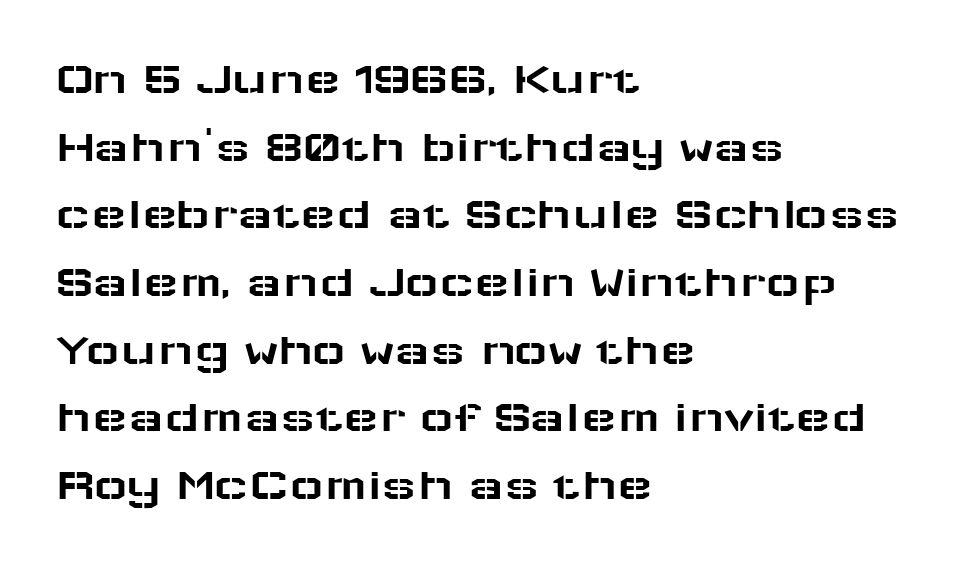
The image shows 47 px wide sans-serif type, upright; set left-aligned, normal line spacing (1.44x), normal letter spacing, not underlined; low stroke contrast and a medium x-height.
